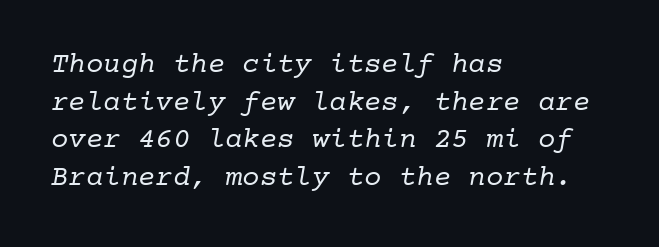
Q: Is the text bold? A: No.
Q: Is the typeface a serif or a sans-serif typeface? A: Serif.
Q: Is the text underlined? A: No.
Q: How is the paragraph aligned? A: Left-aligned.
Q: Is the spacing between letters normal or unusually wide? A: Normal.
Q: Is the spacing between lines tight, normal or loose? A: Normal.
Q: Width (condensed, normal, or wide)? A: Normal.
Q: Stroke contrast? A: Low.
Q: x-height? A: Medium.
Q: Monospaced? A: Yes.
